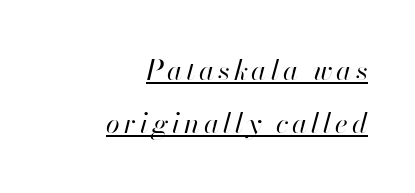
The image shows 28 px regular-weight type, italic (leaning right); set right-aligned, line spacing 1.88x, underlined; high stroke contrast and a small x-height.
